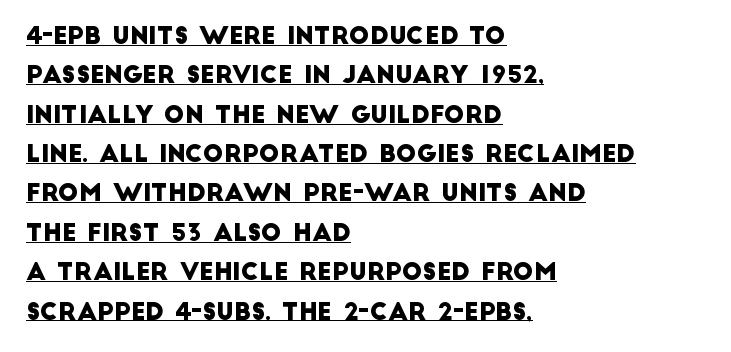
Q: Is the text underlined? A: Yes.
Q: How is the paragraph aligned? A: Left-aligned.
Q: Is the spacing between letters normal or unusually wide? A: Normal.
Q: Is the spacing between lines tight, normal or loose? A: Normal.
